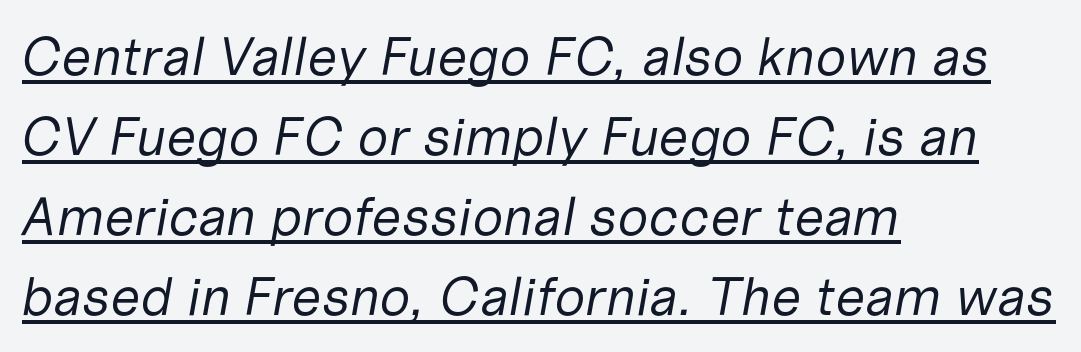
Notice how the passage keeps a crisp vertical edge on the left only. Compared with typical body copy, the letter spacing here is the same. There's an unmistakable incline to the writing here. Descenders here cross a horizontal rule under the line. The face looks like a standard text weight, possibly lighter. Varying glyph widths throughout — classic text-font behaviour.
